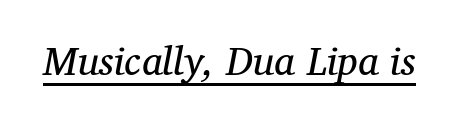
The image shows 40 px regular-weight serif type, italic (leaning right); set normal letter spacing, underlined; medium stroke contrast and a medium x-height.
